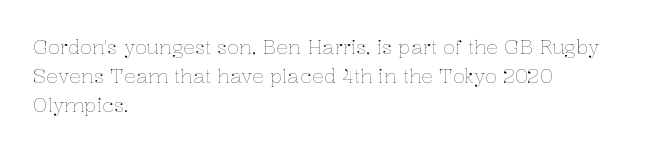
Q: Is the text bold? A: No.
Q: Is the text italic (slanted)? A: No, it is upright.
Q: Is the text underlined? A: No.
Q: How is the paragraph aligned? A: Left-aligned.
Q: Is the spacing between letters normal or unusually wide? A: Normal.
Q: Is the spacing between lines tight, normal or loose? A: Normal.
